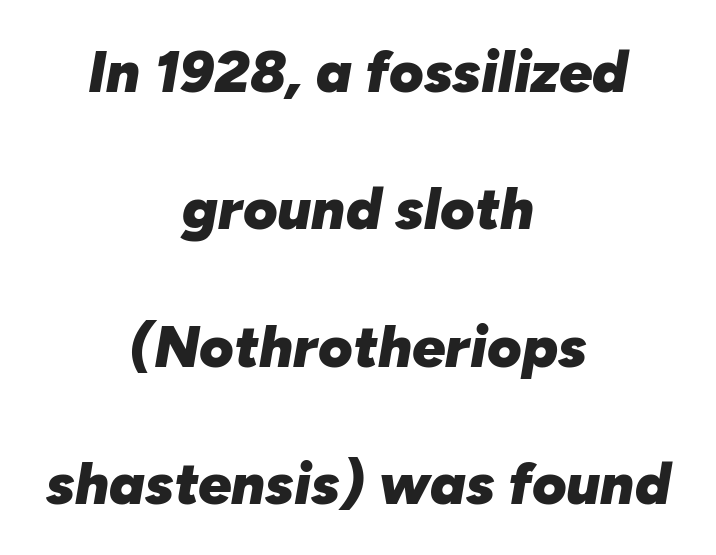
{"italic": "yes", "lean": "right", "slant_degrees": 10, "bold": "yes", "weight": "heavy", "width": "normal", "stroke_contrast": "low", "x_height": "medium", "monospaced": "no", "underline": "no", "align": "center", "line_spacing": "loose", "line_spacing_ratio": 2.33, "letter_spacing": "normal", "letter_spacing_em": 0.0, "glyph_px": 59}
